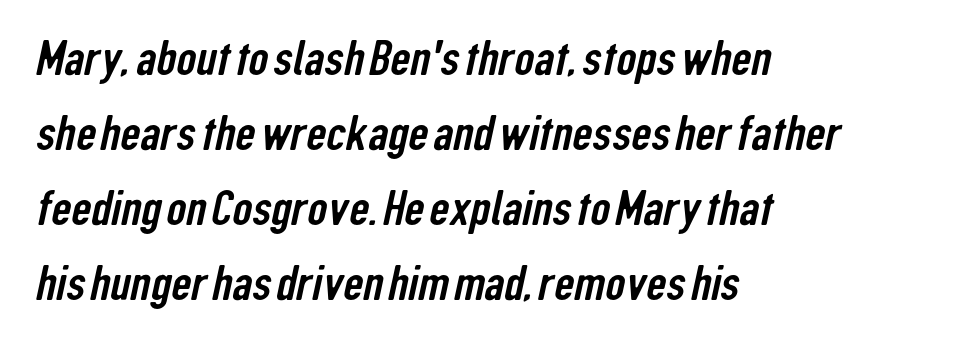
Descenders are the only things crossing below the line. Nothing unusual about the tracking: characters are spaced as the font intends. Check where the strokes stop: nothing finishes them off — pure sans. These lines are rendered in a variable-pitch font.
